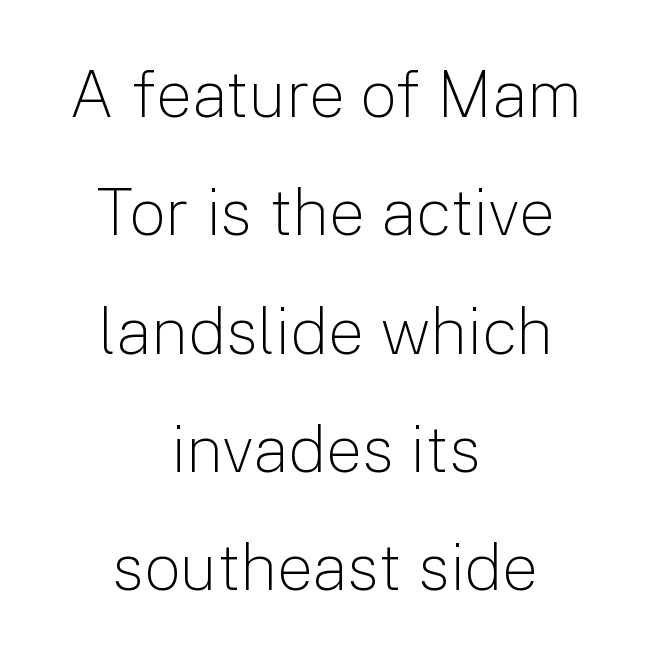
The strokes carry an ordinary text weight at most. Compared with a flush-left layout, this one balances lines on the center instead. Serif or sans? Sans — the stroke terminals are bare. This sample has the flowing, uneven cadence of proportional lettering. Caption: standard tracking, unaltered.
